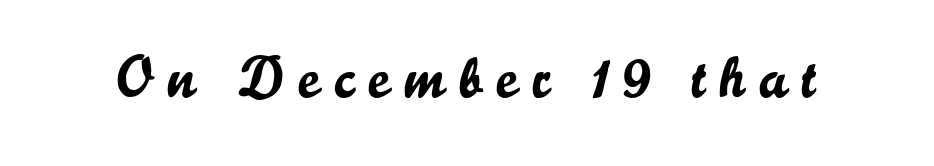
Q: Is the text italic (slanted)? A: Yes.
Q: Is the typeface a serif or a sans-serif typeface? A: Sans-serif.
Q: Is the text underlined? A: No.
Q: Is the spacing between letters normal or unusually wide? A: Unusually wide.
Q: Width (condensed, normal, or wide)? A: Normal.
Q: Stroke contrast? A: Low.
Q: x-height? A: Small.
Q: Monospaced? A: No.
